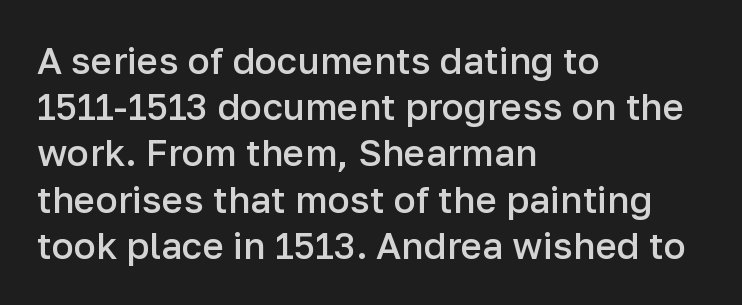
{"serif": "no", "italic": "no", "bold": "semi", "weight": "semibold", "width": "normal", "stroke_contrast": "low", "x_height": "medium", "monospaced": "no", "underline": "no", "align": "left", "line_spacing": "normal", "line_spacing_ratio": 1.25, "letter_spacing": "normal", "letter_spacing_em": 0.0, "glyph_px": 37}
